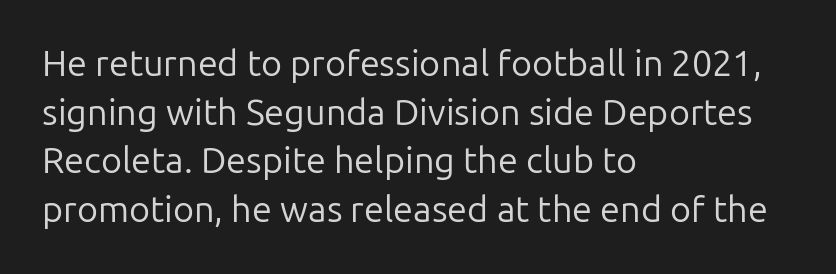
The glyphs in this specimen are sans serif. The face used here is proportionally spaced, like ordinary book or web type. The rag falls on the right side of this text block. Tracking value appears to be zero — textbook default spacing. Every stem runs plumb, perpendicular to the baseline. The line-height multiplier appears to be the usual default.
